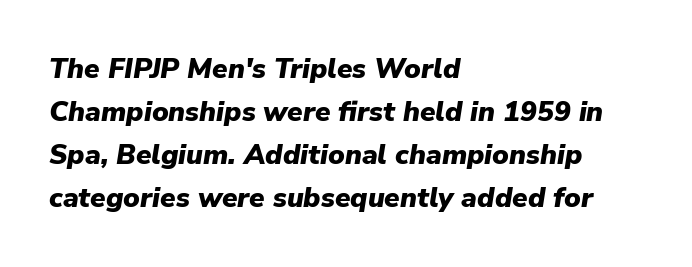
{"italic": "yes", "lean": "right", "slant_degrees": 9, "bold": "yes", "weight": "heavy", "width": "normal", "stroke_contrast": "low", "x_height": "medium", "monospaced": "no", "underline": "no", "align": "left", "line_spacing": "normal", "line_spacing_ratio": 1.54, "letter_spacing": "normal", "letter_spacing_em": 0.0, "glyph_px": 28}
